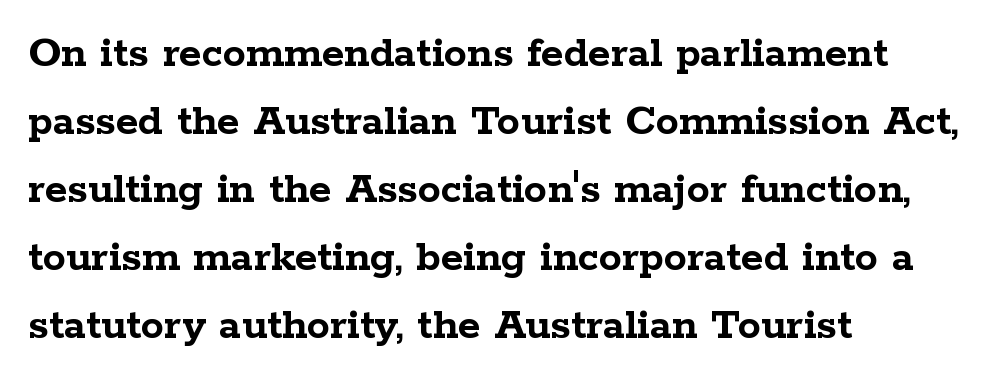
The image shows 46 px semibold, wide serif type, upright; set left-aligned, normal line spacing (1.48x), normal letter spacing, not underlined; low stroke contrast and a medium x-height.
